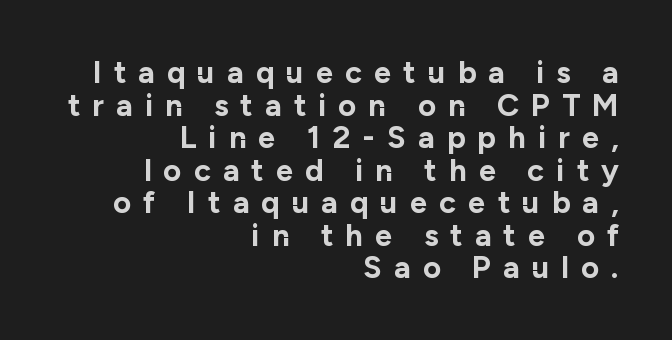
Q: Is the text bold? A: Yes.
Q: Is the text italic (slanted)? A: No, it is upright.
Q: Is the typeface a serif or a sans-serif typeface? A: Sans-serif.
Q: Is the text underlined? A: No.
Q: How is the paragraph aligned? A: Right-aligned.
Q: Is the spacing between letters normal or unusually wide? A: Unusually wide.
Q: Is the spacing between lines tight, normal or loose? A: Tight.
Q: Width (condensed, normal, or wide)? A: Normal.
Q: Stroke contrast? A: Low.
Q: x-height? A: Medium.
Q: Monospaced? A: No.
